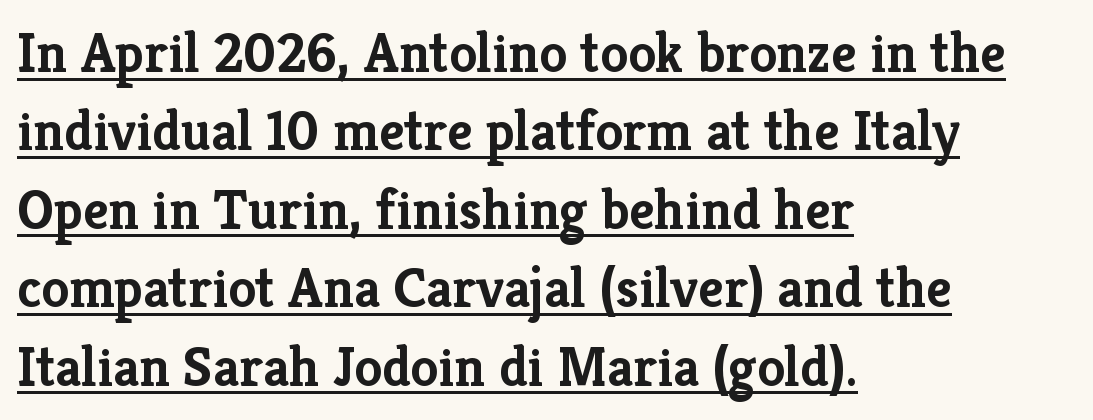
Q: Is the text bold? A: Yes.
Q: Is the text italic (slanted)? A: No, it is upright.
Q: Is the typeface a serif or a sans-serif typeface? A: Serif.
Q: Is the text underlined? A: Yes.
Q: How is the paragraph aligned? A: Left-aligned.
Q: Is the spacing between letters normal or unusually wide? A: Normal.
Q: Is the spacing between lines tight, normal or loose? A: Normal.
Q: Width (condensed, normal, or wide)? A: Normal.
Q: Stroke contrast? A: Low.
Q: x-height? A: Medium.
Q: Monospaced? A: No.
